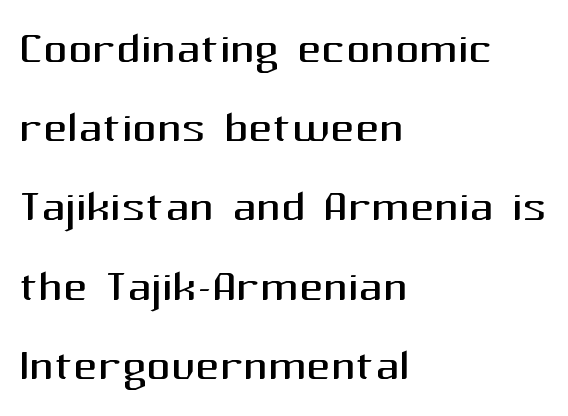
The space between consecutive lines is moderate. Beneath every word, the page is bare. There is no visible air inserted between adjacent glyphs. This is the regular roman posture of the typeface.
